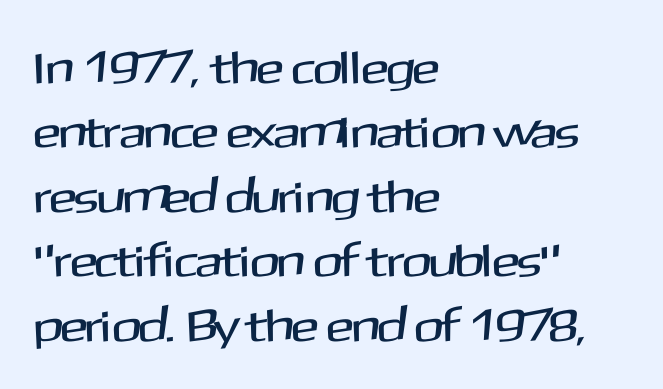
The image shows 46 px sans-serif type, upright; set left-aligned, normal line spacing (1.4x), normal letter spacing, not underlined; medium stroke contrast and a medium x-height.
